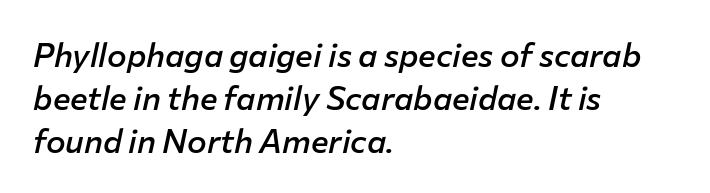
The image shows 33 px semibold type, italic (leaning right); set left-aligned, normal line spacing (1.3x), normal letter spacing, not underlined; low stroke contrast and a medium x-height.
